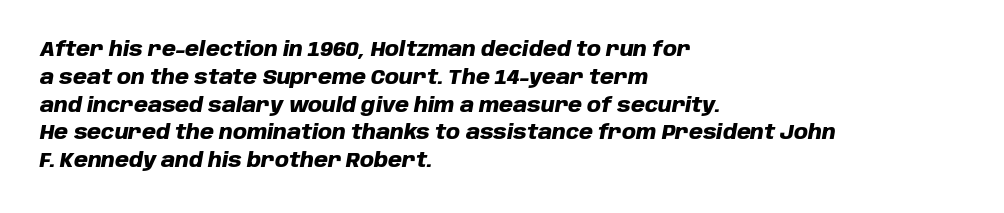
Q: Is the text bold? A: Yes.
Q: Is the text italic (slanted)? A: Yes, it leans right by about 10 degrees.
Q: Is the text underlined? A: No.
Q: How is the paragraph aligned? A: Left-aligned.
Q: Is the spacing between letters normal or unusually wide? A: Normal.
Q: Is the spacing between lines tight, normal or loose? A: Normal.
